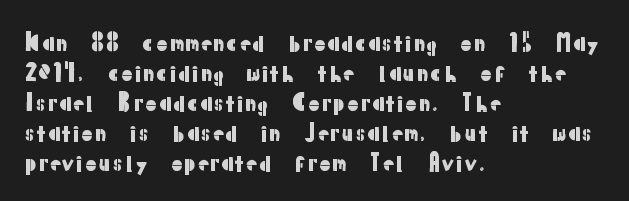
The image shows 22 px text type, upright; set left-aligned, normal line spacing (1.36x), normal letter spacing, not underlined.
